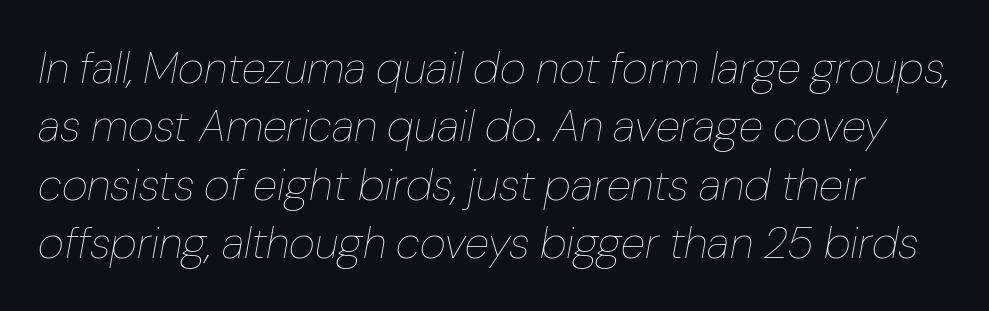
Q: Is the text bold? A: No.
Q: Is the text italic (slanted)? A: Yes, it leans right by about 10 degrees.
Q: Is the text underlined? A: No.
Q: Is the spacing between letters normal or unusually wide? A: Normal.
Q: Is the spacing between lines tight, normal or loose? A: Normal.
Q: Width (condensed, normal, or wide)? A: Normal.
Q: Stroke contrast? A: Low.
Q: x-height? A: Medium.
Q: Monospaced? A: No.
